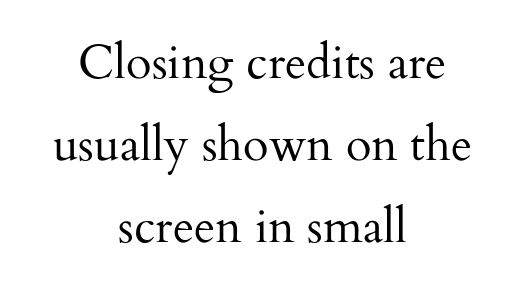
{"serif": "yes", "italic": "no", "bold": "no", "weight": "regular", "width": "normal", "stroke_contrast": "medium", "x_height": "small", "monospaced": "no", "underline": "no", "align": "center", "line_spacing_ratio": 1.74, "letter_spacing": "normal", "letter_spacing_em": 0.0, "glyph_px": 47}
